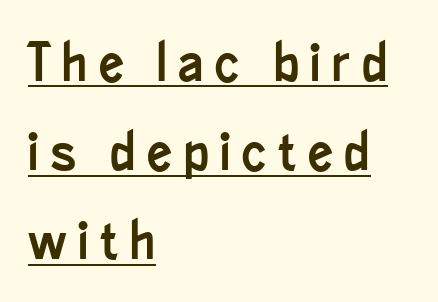
This is sans-serif lettering, the kind often seen on screens and signage. A typesetter would mark this as roman, not italic. Here the glyphs are tracked loosely, breaking word shapes into spaced letters. Compared with a centered layout, this one pins lines to the left instead. Students, observe: this is what conventionally led text looks like.
